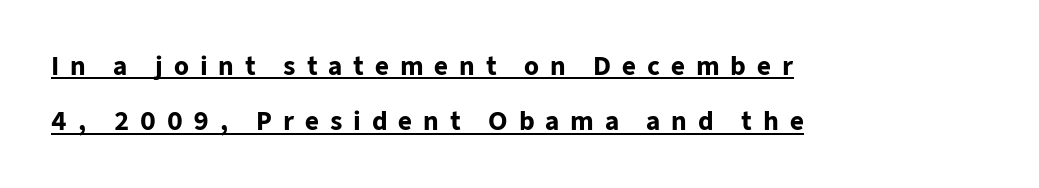
Summary of vertical rhythm: relaxed, with wide interline spacing. The specimen reads as upright at a glance. The face used here appears with an underline applied. The font is running at its bold setting. The tracking reads as deliberately expanded to a designer's eye.
